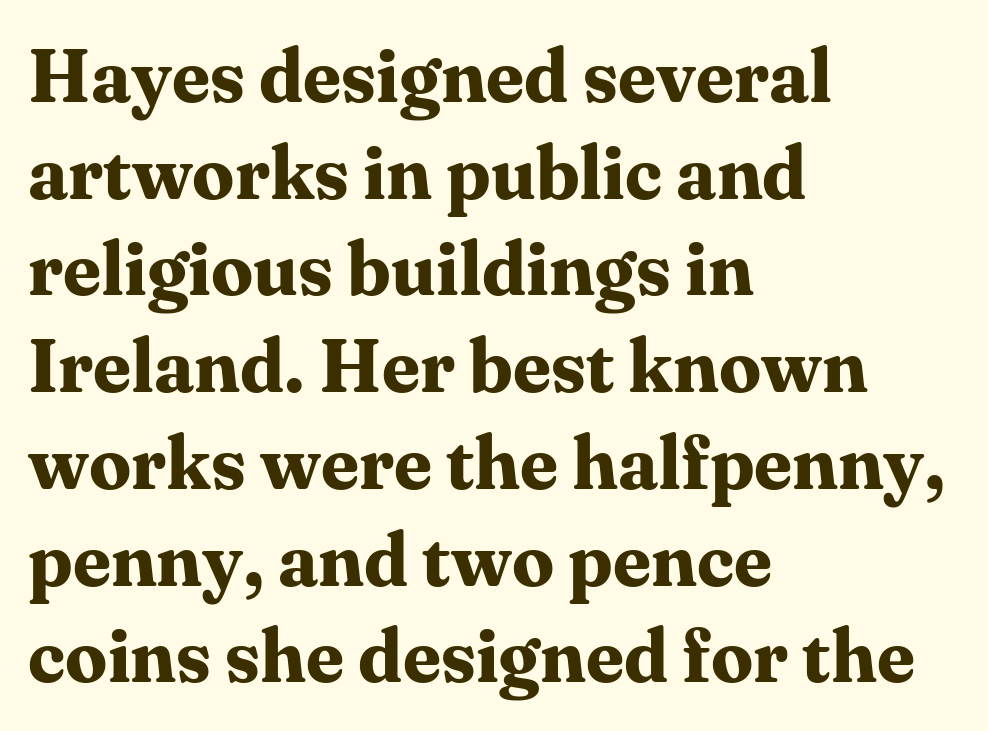
Each letter keeps its own natural width here, so spacing adapts to shape. Visually the block forms a straight wall on the left and a jagged coastline on the right. Interline gaps are of average width in this sample. The text was rendered using a seriffed face with decorative stroke endings.
